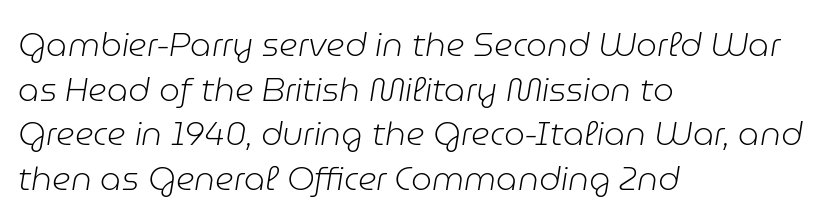
Compared with a centered layout, this one pins lines to the left instead. A clean baseline with only descenders dipping below it. You could not count columns in this text — the font is proportionally spaced. The gaps between neighbouring characters are ordinary and unremarkable. Heaviness? Minimal to ordinary, like unemphasized prose.
